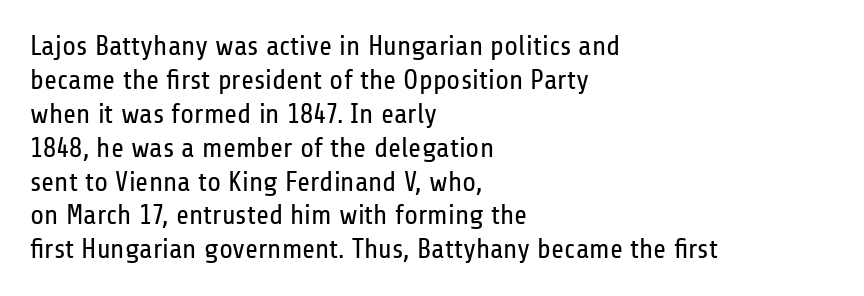
The image shows 28 px regular-weight, condensed sans-serif type, upright; set left-aligned, line spacing 1.21x, normal letter spacing, not underlined; low stroke contrast and a medium x-height.
